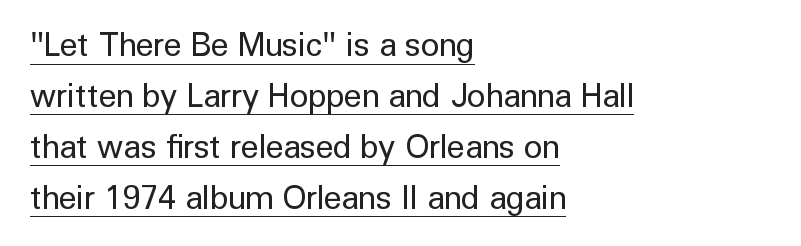
Q: Is the text bold? A: No.
Q: Is the text italic (slanted)? A: No, it is upright.
Q: Is the typeface a serif or a sans-serif typeface? A: Sans-serif.
Q: Is the text underlined? A: Yes.
Q: How is the paragraph aligned? A: Left-aligned.
Q: Is the spacing between letters normal or unusually wide? A: Normal.
Q: Is the spacing between lines tight, normal or loose? A: Normal.
Q: Width (condensed, normal, or wide)? A: Normal.
Q: Stroke contrast? A: Low.
Q: x-height? A: Medium.
Q: Monospaced? A: No.
